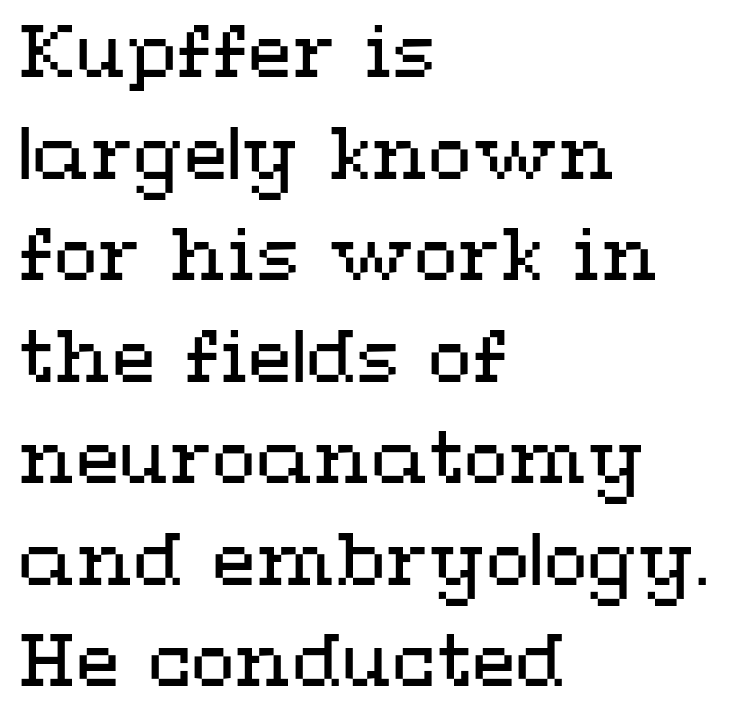
{"italic": "no", "bold": "no", "weight": "regular", "width": "wide", "stroke_contrast": "medium", "x_height": "medium", "monospaced": "no", "underline": "no", "align": "left", "line_spacing": "normal", "line_spacing_ratio": 1.41, "letter_spacing": "normal", "letter_spacing_em": 0.0, "glyph_px": 72}
